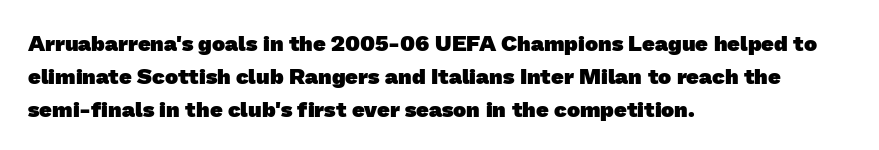
Q: Is the text bold? A: Yes.
Q: Is the text underlined? A: No.
Q: How is the paragraph aligned? A: Left-aligned.
Q: Is the spacing between letters normal or unusually wide? A: Normal.
Q: Is the spacing between lines tight, normal or loose? A: Normal.
